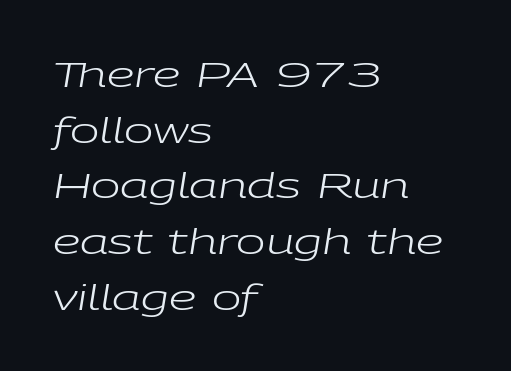
The image shows 35 px regular-weight, wide type, italic (leaning right); set left-aligned, normal line spacing (1.59x), normal letter spacing, not underlined; low stroke contrast and a medium x-height.
